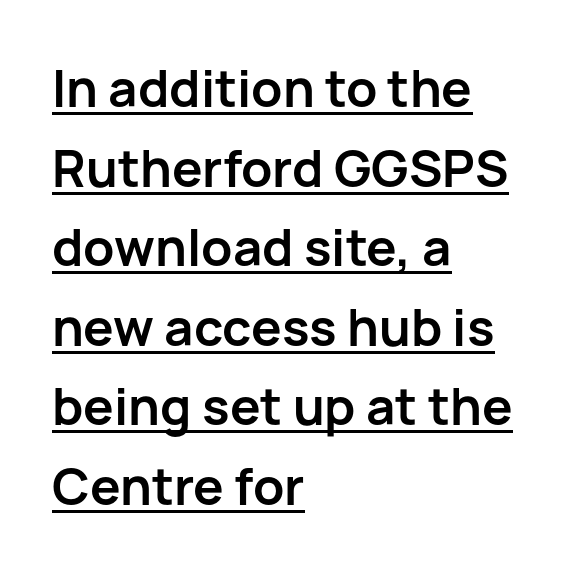
Check where the strokes stop: nothing finishes them off — pure sans. Weight: bold. The specimen reads as upright at a glance. A typesetter would call this proportional, since set widths differ per character. The typesetter chose a ragged-right arrangement here. Letter spacing: default.
